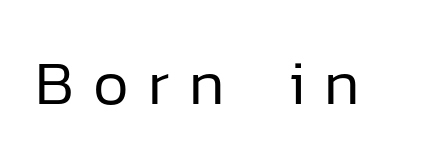
Q: Is the text bold? A: No.
Q: Is the text italic (slanted)? A: No, it is upright.
Q: Is the typeface a serif or a sans-serif typeface? A: Sans-serif.
Q: Is the text underlined? A: No.
Q: Is the spacing between letters normal or unusually wide? A: Unusually wide.
Q: Width (condensed, normal, or wide)? A: Normal.
Q: Stroke contrast? A: Low.
Q: x-height? A: Medium.
Q: Monospaced? A: No.
